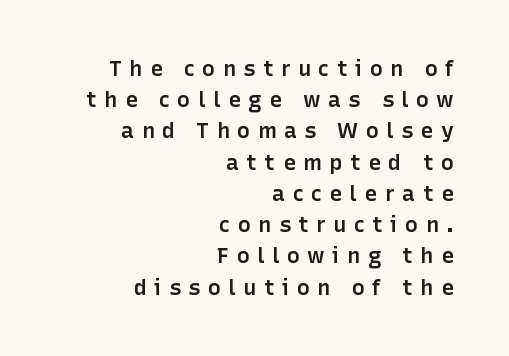
The tracking jumps out immediately: characters are airy and widely separated. Casual observation: everything's shoved over to the right. Look at the stroke-to-counter ratio: somewhat heavy, a semibold. Unmarked baselines from the first word to the last. This block has exactly the height ordinary leading produces. This is the regular roman posture of the typeface.
